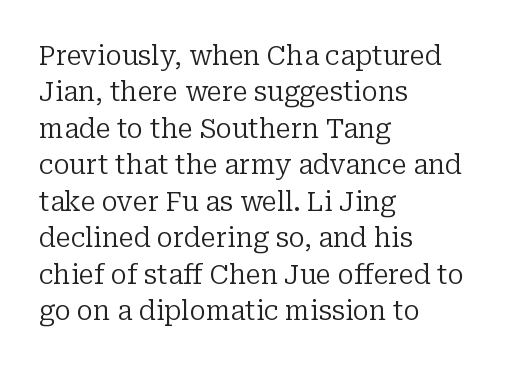
Upright lettering throughout. Reading down the column, the eye jumps a familiar distance to each next line. The typesetting does not lean heavy: it is not bold. Horizontal alignment here is leftward, the default for most running prose. The space directly below the letters is spotless. Glyph-to-glyph distance matches everyday printed text.
